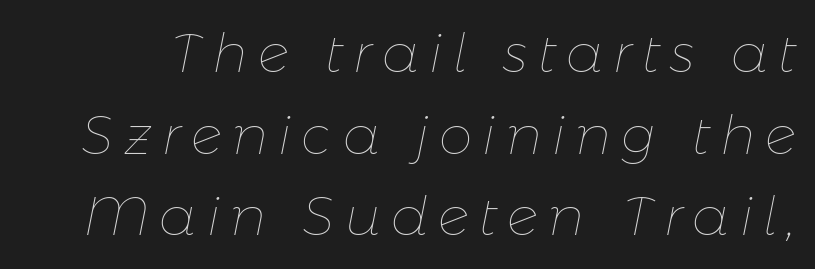
Note the varied advance widths — an 'i' is clearly narrower than an 'm'. Yep, that's italic — everything's leaning. The line-height multiplier appears to be the usual default. Ink coverage per letter is moderate at most. Just letters on the line, the space beneath them empty.
